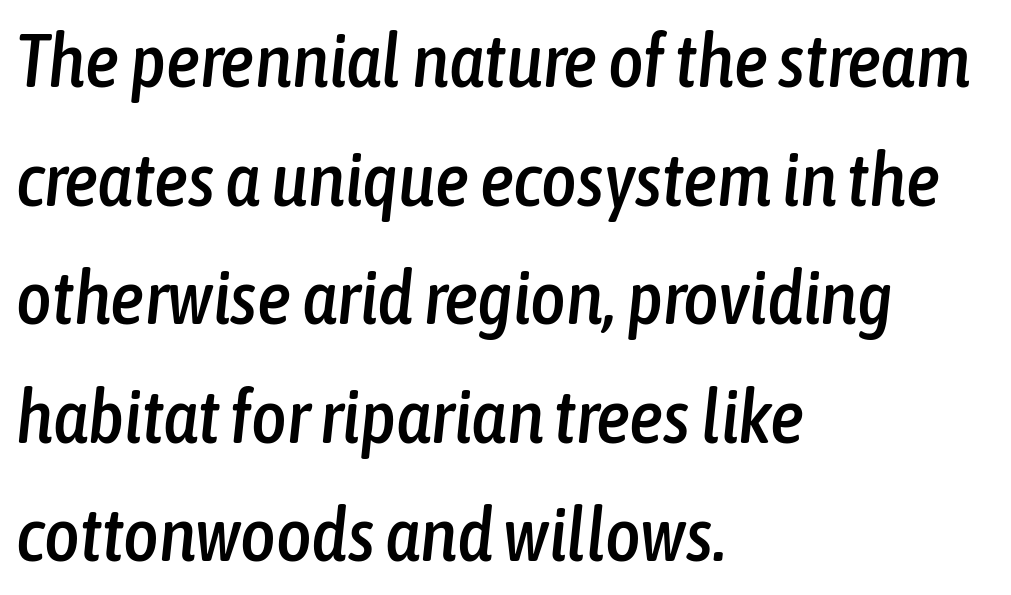
Q: Is the text italic (slanted)? A: Yes, it leans right by about 6 degrees.
Q: Is the text underlined? A: No.
Q: How is the paragraph aligned? A: Left-aligned.
Q: Is the spacing between letters normal or unusually wide? A: Normal.
Q: Is the spacing between lines tight, normal or loose? A: Normal.
Q: Width (condensed, normal, or wide)? A: Condensed.
Q: Stroke contrast? A: Low.
Q: x-height? A: Medium.
Q: Monospaced? A: No.
